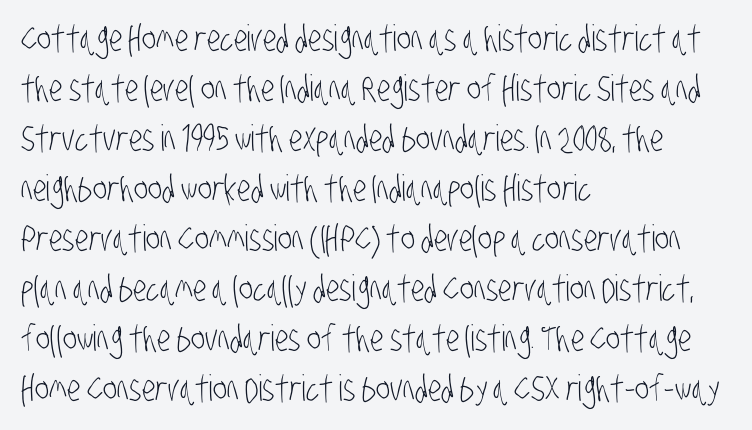
{"serif": "no", "bold": "no", "weight": "light", "width": "condensed", "stroke_contrast": "low", "x_height": "large", "monospaced": "no", "underline": "no", "align": "left", "line_spacing": "normal", "line_spacing_ratio": 1.39, "letter_spacing": "normal", "letter_spacing_em": 0.0, "glyph_px": 36}
